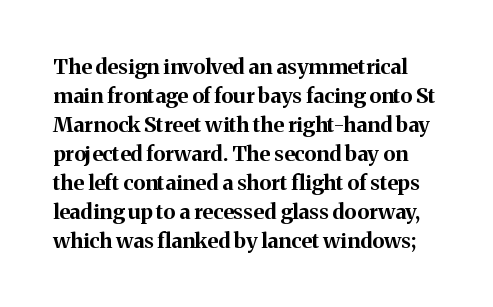
Q: Is the text bold? A: Yes.
Q: Is the text italic (slanted)? A: No, it is upright.
Q: Is the text underlined? A: No.
Q: Is the spacing between letters normal or unusually wide? A: Normal.
Q: Is the spacing between lines tight, normal or loose? A: Normal.
